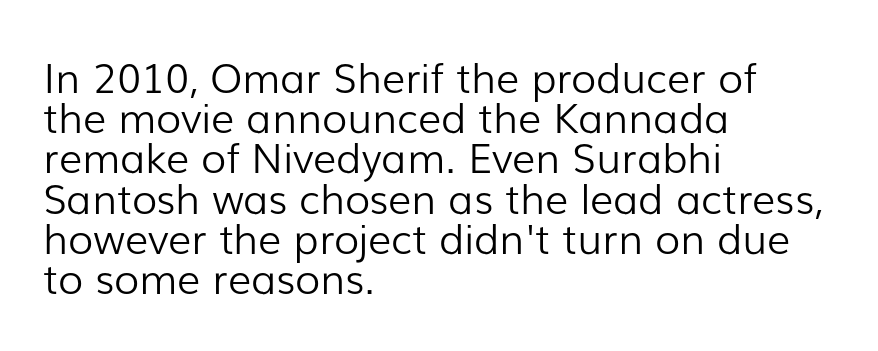
The image shows 41 px light sans-serif type, upright; set left-aligned, tight line spacing (0.98x), normal letter spacing, not underlined; low stroke contrast and a medium x-height.
